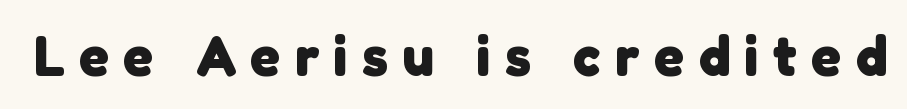
The image shows 56 px heavy sans-serif type; set unusually wide letter spacing (+0.26 em), not underlined; low stroke contrast and a medium x-height.
